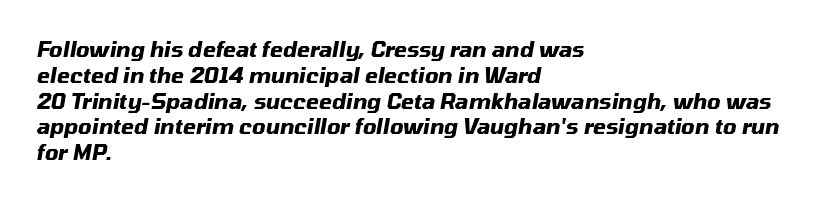
{"italic": "yes", "lean": "right", "slant_degrees": 10, "bold": "yes", "underline": "no", "align": "left", "line_spacing_ratio": 1.23, "letter_spacing": "normal", "letter_spacing_em": 0.0, "glyph_px": 21}
